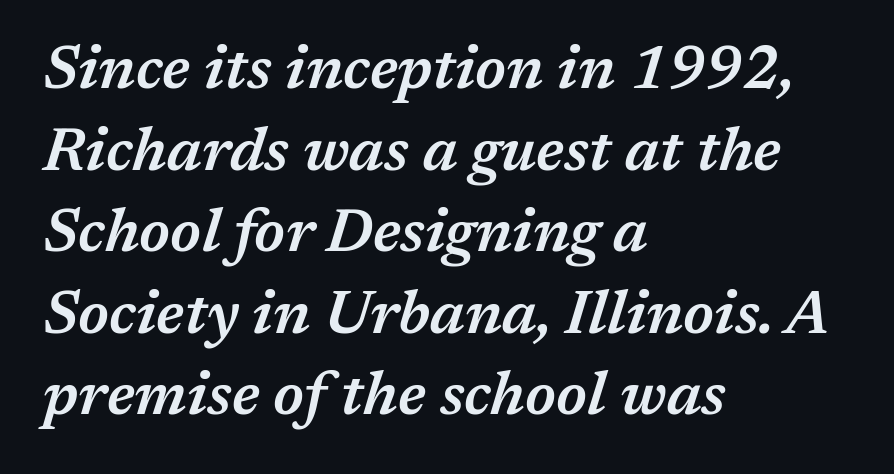
{"italic": "yes", "lean": "right", "slant_degrees": 17, "bold": "semi", "weight": "semibold", "width": "normal", "stroke_contrast": "medium", "x_height": "medium", "monospaced": "no", "underline": "no", "align": "left", "line_spacing": "normal", "line_spacing_ratio": 1.36, "letter_spacing": "normal", "letter_spacing_em": 0.0, "glyph_px": 60}
